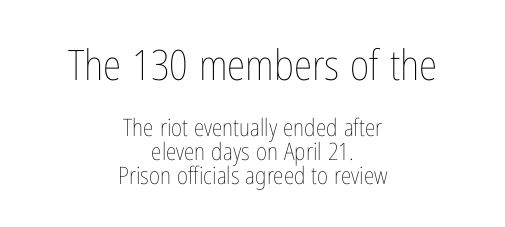
{"italic": "no", "bold": "no", "weight": "thin", "width": "condensed", "stroke_contrast": "low", "x_height": "medium", "monospaced": "no", "underline": "no", "align": "center", "line_spacing": "tight", "line_spacing_ratio": 0.99, "letter_spacing": "normal", "letter_spacing_em": 0.0, "larger_block": "first", "size_ratio": 1.75, "glyph_px": 42}
